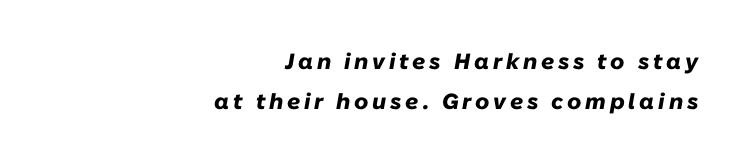
{"italic": "yes", "lean": "right", "slant_degrees": 10, "bold": "yes", "underline": "no", "align": "right", "line_spacing_ratio": 1.81, "glyph_px": 22}
